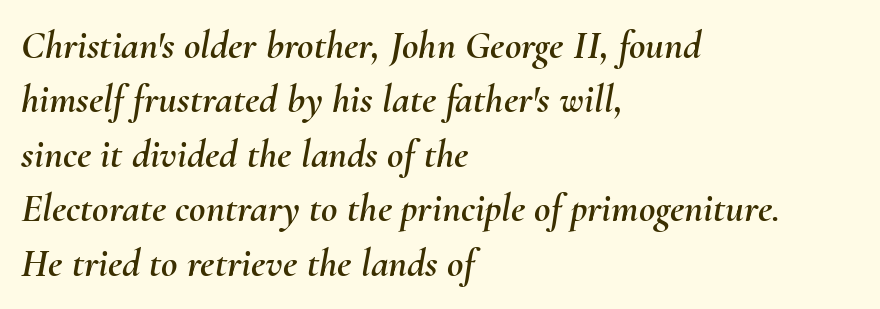
The lines are quadded left. Is this a fixed-width face? No — the glyphs have proportional, varying widths. The vertical gap from one line to the next is medium. You could call the tracking neutral — neither tight nor loose. The words here are not underlined. The text carries the slant typical of an italic or oblique font.
